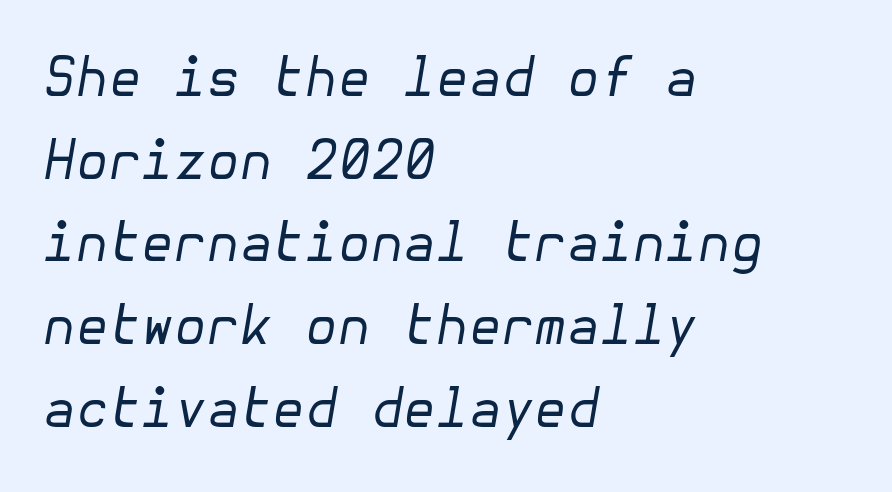
The image shows 53 px regular-weight type, italic (leaning right); set left-aligned, normal line spacing (1.56x), normal letter spacing, not underlined; low stroke contrast and a medium x-height.
